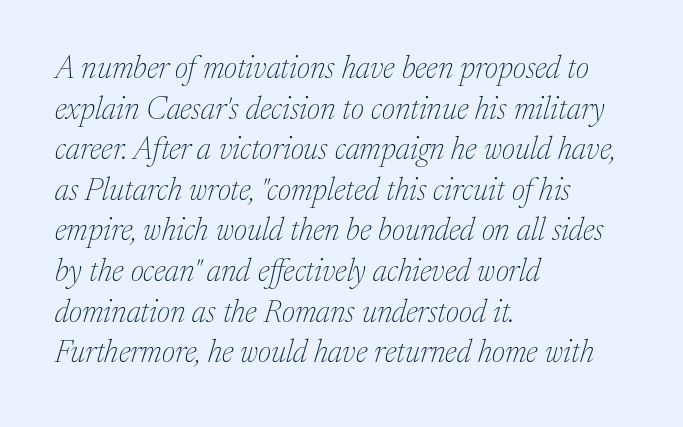
Short note: letters normally spaced. Alignment: flush left. In terms of letterform style, serifs are clearly present. Is this a fixed-width face? No — the glyphs have proportional, varying widths. Baseline-to-baseline distance is the conventional proportion of letter height.
